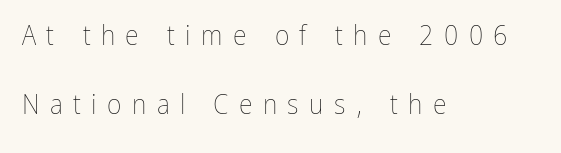
The image shows 28 px thin, condensed type, upright; set left-aligned, loose line spacing (2.47x), unusually wide letter spacing (+0.37 em), not underlined; low stroke contrast and a medium x-height.
